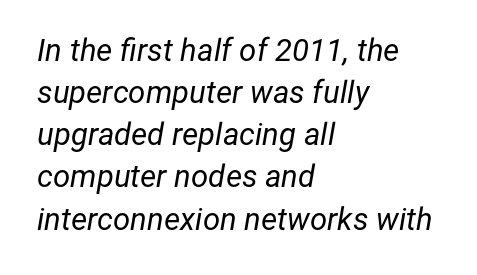
{"italic": "yes", "lean": "right", "slant_degrees": 12, "bold": "no", "weight": "regular", "width": "normal", "stroke_contrast": "low", "x_height": "medium", "monospaced": "no", "underline": "no", "align": "left", "line_spacing": "normal", "line_spacing_ratio": 1.36, "letter_spacing": "normal", "letter_spacing_em": 0.0, "glyph_px": 31}
